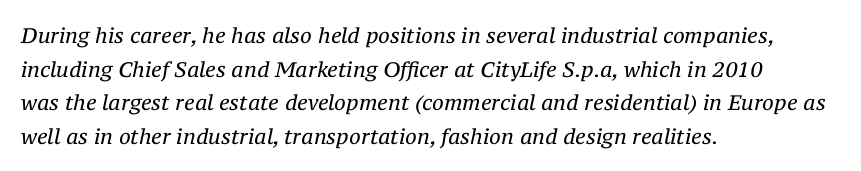
The image shows 21 px text type, italic (leaning right); set left-aligned, normal line spacing (1.6x), normal letter spacing, not underlined.
